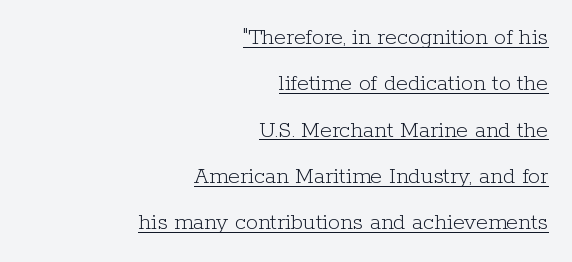
{"italic": "no", "bold": "no", "underline": "yes", "align": "right", "line_spacing": "loose", "line_spacing_ratio": 1.93, "letter_spacing": "normal", "letter_spacing_em": 0.0, "glyph_px": 24}
